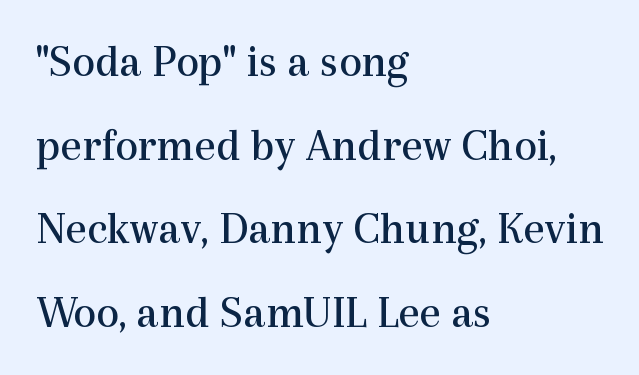
Q: Is the text bold? A: No.
Q: Is the text italic (slanted)? A: No, it is upright.
Q: Is the typeface a serif or a sans-serif typeface? A: Serif.
Q: Is the text underlined? A: No.
Q: How is the paragraph aligned? A: Left-aligned.
Q: Is the spacing between letters normal or unusually wide? A: Normal.
Q: Width (condensed, normal, or wide)? A: Normal.
Q: x-height? A: Medium.
Q: Monospaced? A: No.
